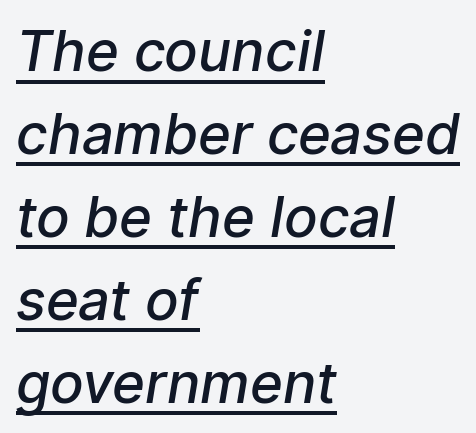
Q: Is the text bold? A: Semi-bold.
Q: Is the typeface a serif or a sans-serif typeface? A: Sans-serif.
Q: Is the text underlined? A: Yes.
Q: How is the paragraph aligned? A: Left-aligned.
Q: Is the spacing between letters normal or unusually wide? A: Normal.
Q: Is the spacing between lines tight, normal or loose? A: Normal.
Q: Width (condensed, normal, or wide)? A: Normal.
Q: Stroke contrast? A: Low.
Q: x-height? A: Medium.
Q: Monospaced? A: No.
